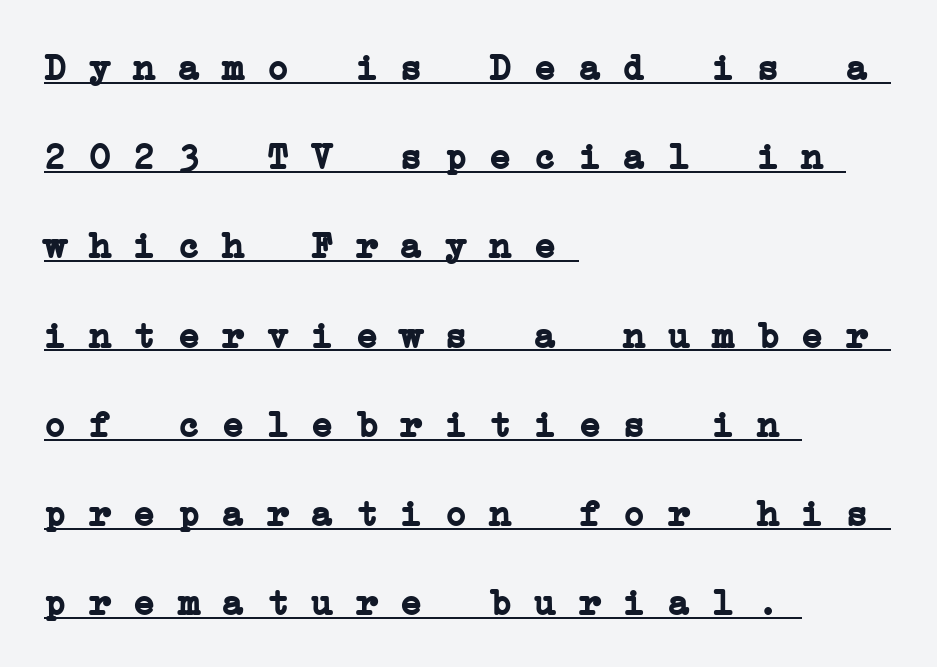
The image shows 37 px semibold, wide serif type, monospaced; set left-aligned, loose line spacing (2.41x), normal letter spacing, underlined; low stroke contrast and a medium x-height.
